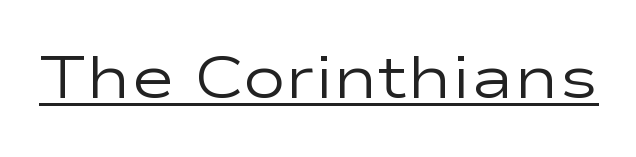
{"serif": "no", "italic": "no", "bold": "no", "weight": "regular", "width": "wide", "stroke_contrast": "low", "x_height": "medium", "monospaced": "no", "underline": "yes", "letter_spacing": "normal", "letter_spacing_em": 0.0, "glyph_px": 59}
